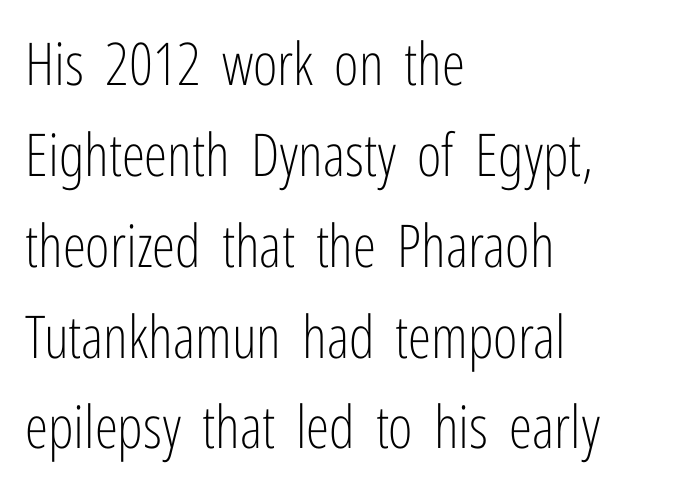
The image shows 59 px light, condensed sans-serif type, upright; set left-aligned, normal line spacing (1.54x), normal letter spacing, not underlined; low stroke contrast and a medium x-height.
